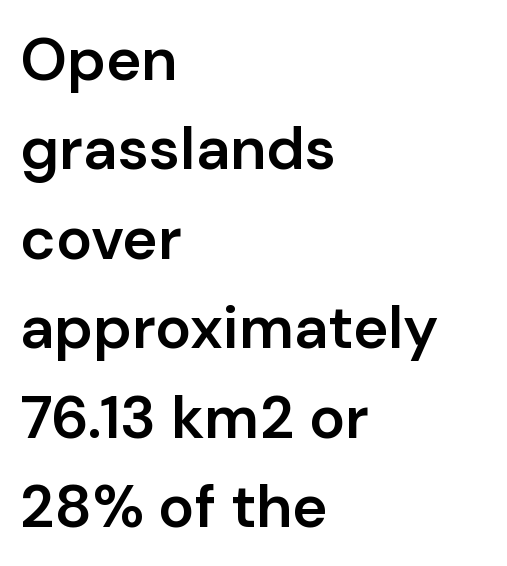
The image shows 60 px semibold sans-serif type, upright; set left-aligned, normal line spacing (1.49x), normal letter spacing, not underlined; low stroke contrast and a medium x-height.
